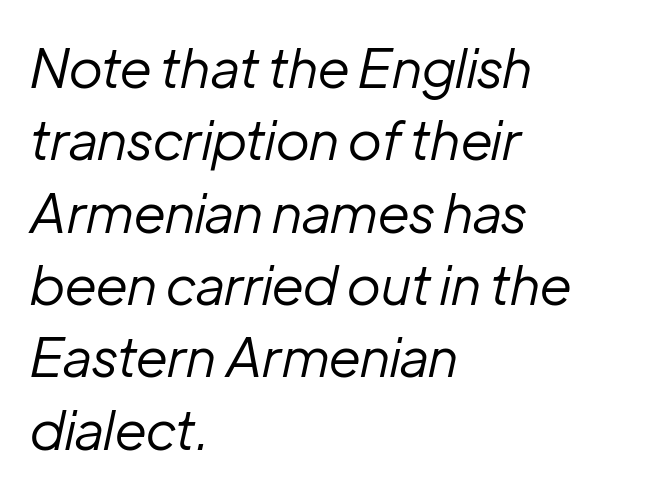
Q: Is the text bold? A: No.
Q: Is the text italic (slanted)? A: Yes, it leans right by about 12 degrees.
Q: Is the text underlined? A: No.
Q: How is the paragraph aligned? A: Left-aligned.
Q: Is the spacing between letters normal or unusually wide? A: Normal.
Q: Is the spacing between lines tight, normal or loose? A: Normal.
Q: Width (condensed, normal, or wide)? A: Normal.
Q: Stroke contrast? A: Low.
Q: x-height? A: Medium.
Q: Monospaced? A: No.
